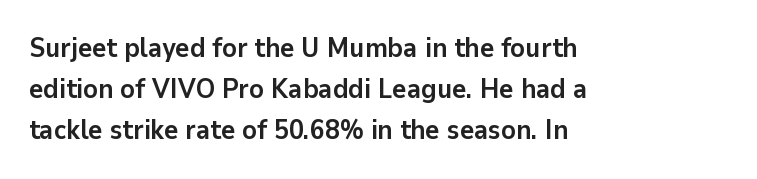
Q: Is the text bold? A: Yes.
Q: Is the text italic (slanted)? A: No, it is upright.
Q: Is the text underlined? A: No.
Q: How is the paragraph aligned? A: Left-aligned.
Q: Is the spacing between letters normal or unusually wide? A: Normal.
Q: Is the spacing between lines tight, normal or loose? A: Normal.
